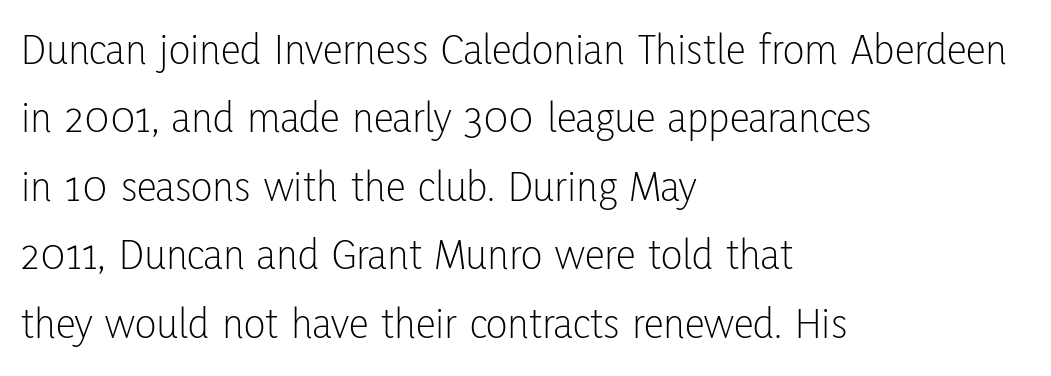
The image shows 45 px light, condensed sans-serif type, upright; set left-aligned, normal line spacing (1.52x), normal letter spacing, not underlined; low stroke contrast and a medium x-height.
